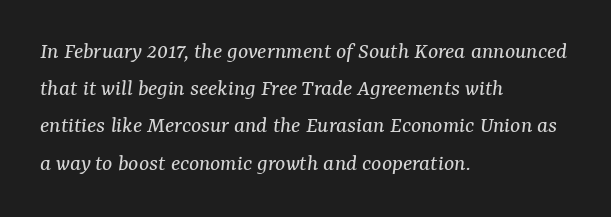
{"italic": "yes", "lean": "right", "slant_degrees": 7, "bold": "no", "underline": "no", "align": "left", "line_spacing": "normal", "line_spacing_ratio": 1.55, "letter_spacing": "normal", "letter_spacing_em": 0.0, "glyph_px": 24}
